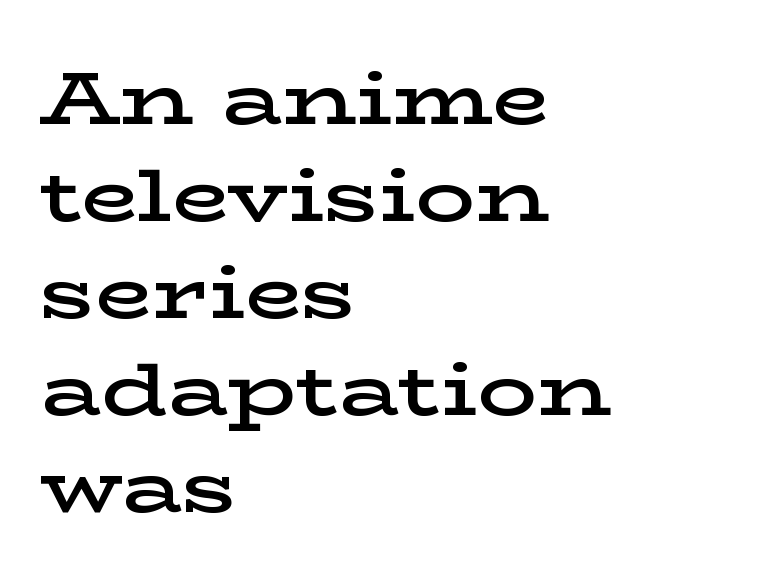
Q: Is the text bold? A: Semi-bold.
Q: Is the text italic (slanted)? A: No, it is upright.
Q: Is the typeface a serif or a sans-serif typeface? A: Serif.
Q: Is the text underlined? A: No.
Q: How is the paragraph aligned? A: Left-aligned.
Q: Is the spacing between letters normal or unusually wide? A: Normal.
Q: Is the spacing between lines tight, normal or loose? A: Normal.
Q: Width (condensed, normal, or wide)? A: Wide.
Q: Stroke contrast? A: Low.
Q: x-height? A: Medium.
Q: Monospaced? A: No.
